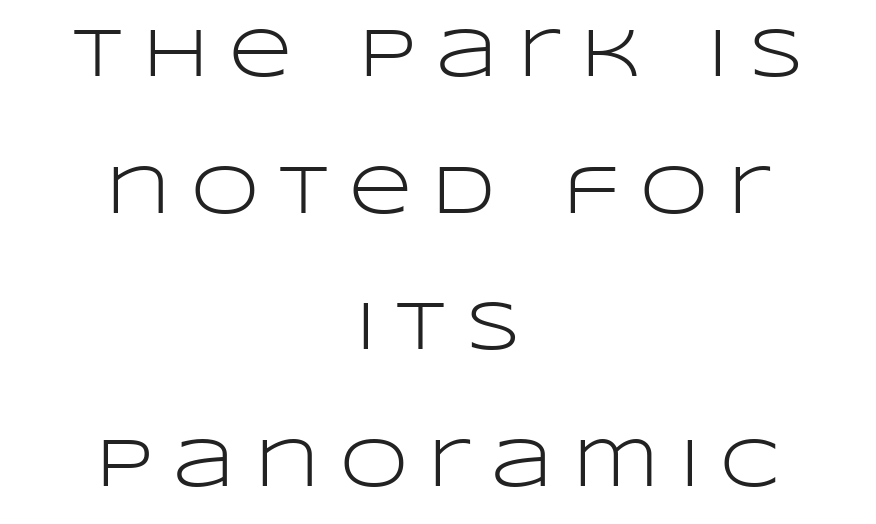
Q: Is the text bold? A: No.
Q: Is the text italic (slanted)? A: No, it is upright.
Q: Is the typeface a serif or a sans-serif typeface? A: Sans-serif.
Q: Is the text underlined? A: No.
Q: How is the paragraph aligned? A: Centered.
Q: Is the spacing between letters normal or unusually wide? A: Unusually wide.
Q: Is the spacing between lines tight, normal or loose? A: Loose.
Q: Width (condensed, normal, or wide)? A: Wide.
Q: Stroke contrast? A: Low.
Q: x-height? A: Large.
Q: Monospaced? A: No.
